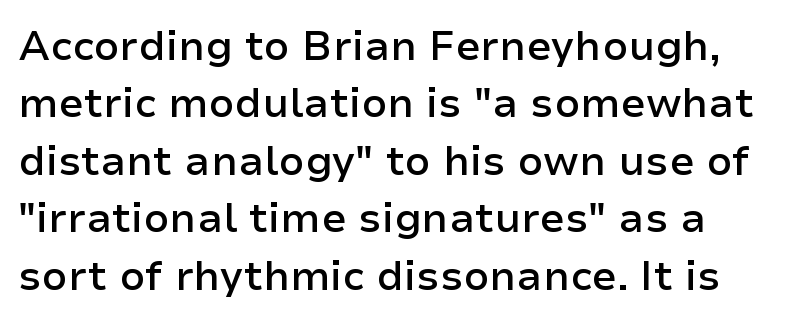
{"serif": "no", "italic": "no", "bold": "semi", "weight": "semibold", "width": "normal", "stroke_contrast": "low", "x_height": "medium", "monospaced": "no", "underline": "no", "align": "left", "line_spacing": "normal", "line_spacing_ratio": 1.4, "letter_spacing": "normal", "letter_spacing_em": 0.0, "glyph_px": 41}
